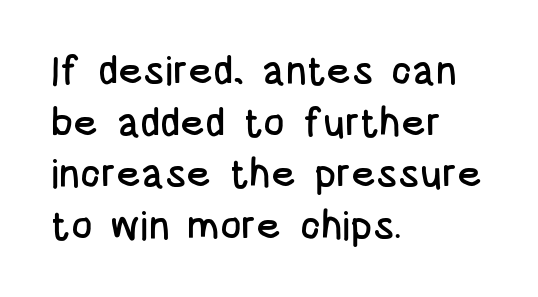
The image shows 40 px condensed sans-serif type, upright; set left-aligned, normal line spacing (1.29x), normal letter spacing, not underlined; low stroke contrast and a large x-height.
